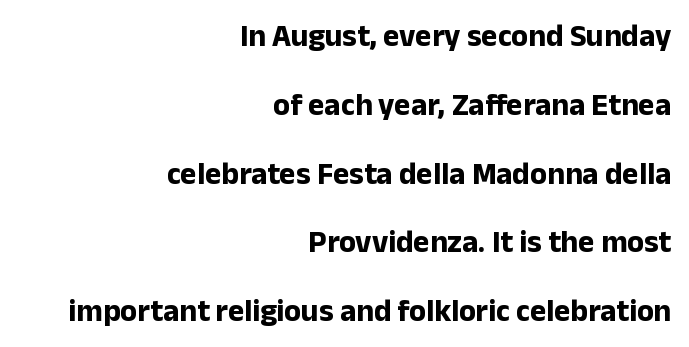
What stands out about the letter spacing? Nothing — it is the standard amount. The axis of the letterforms is exactly vertical. The characters display no serif detailing; their extremities are plain. You could fit nearly another row in the gap between these rows.
